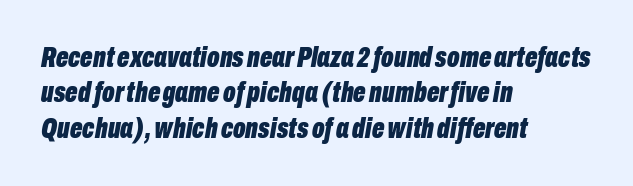
{"italic": "yes", "lean": "right", "slant_degrees": 10, "bold": "yes", "weight": "bold", "width": "condensed", "stroke_contrast": "low", "x_height": "medium", "monospaced": "no", "underline": "no", "align": "left", "line_spacing_ratio": 1.22, "letter_spacing": "normal", "letter_spacing_em": 0.0, "glyph_px": 29}
